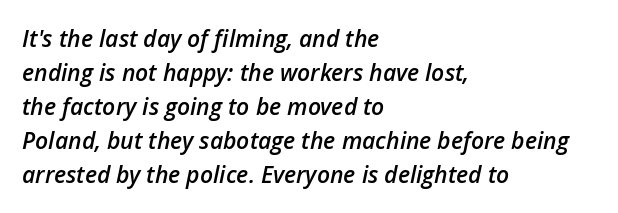
The image shows 23 px text type, italic (leaning right); set left-aligned, normal line spacing (1.48x), normal letter spacing, not underlined.
